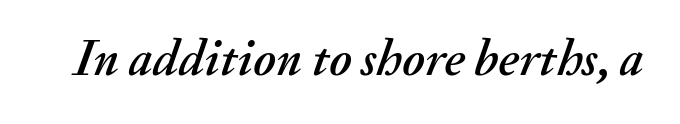
The image shows 51 px text type, italic (leaning right); set normal letter spacing, not underlined; medium stroke contrast and a small x-height.
